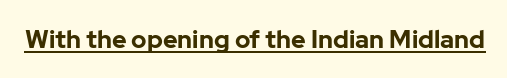
{"italic": "no", "bold": "yes", "underline": "yes", "letter_spacing": "normal", "letter_spacing_em": 0.0, "glyph_px": 25}
